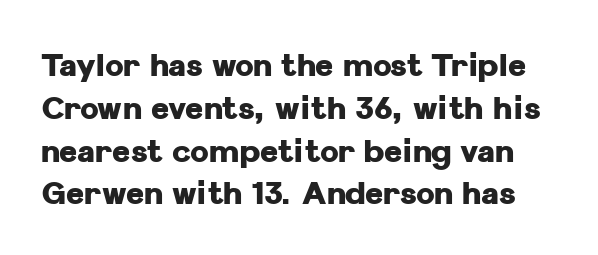
Leading matches the norm, producing a regular column. How heavy is the stroke? Heavy — this is a bold. A typesetter would call this proportional, since set widths differ per character. Every stem runs plumb, perpendicular to the baseline. Check where the strokes stop: nothing finishes them off — pure sans. Letters rest on an invisible, unmarked baseline.
